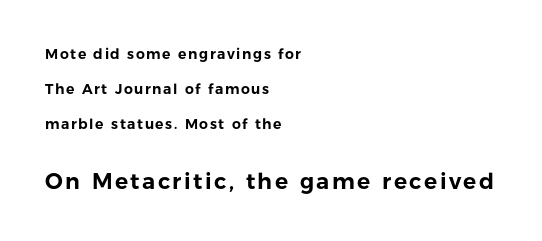
The image shows 22 px text type, upright; set left-aligned, loose line spacing (2.49x), not underlined; the second (bottom) block is 1.57x larger.
